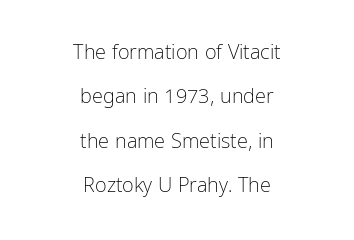
Q: Is the text bold? A: No.
Q: Is the text italic (slanted)? A: No, it is upright.
Q: Is the text underlined? A: No.
Q: How is the paragraph aligned? A: Centered.
Q: Is the spacing between letters normal or unusually wide? A: Normal.
Q: Is the spacing between lines tight, normal or loose? A: Loose.
